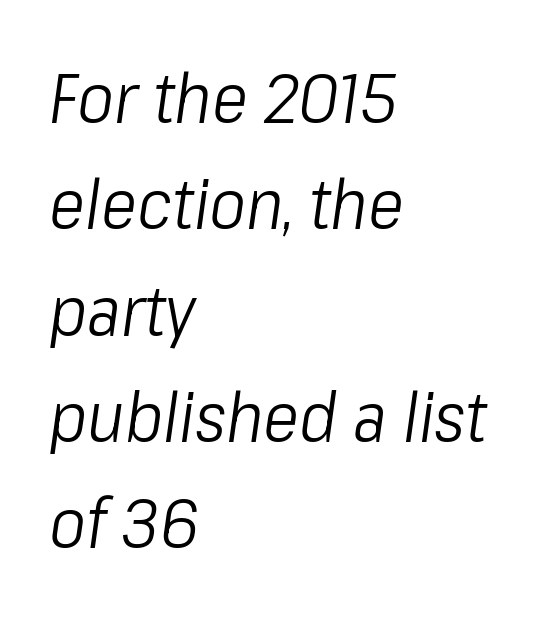
The image shows 69 px light, condensed type, italic (leaning right); set left-aligned, normal line spacing (1.54x), normal letter spacing, not underlined; low stroke contrast and a medium x-height.
